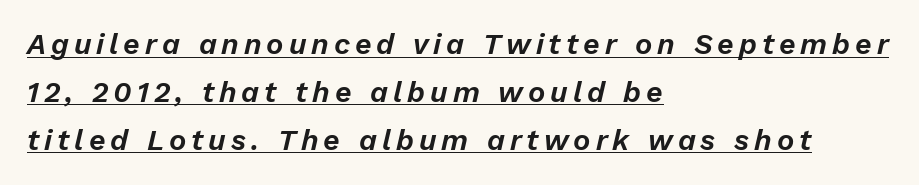
Observe the lean: these are italic letterforms. Each new line begins a customary step beneath the previous one. Glance below the letters and you will spot a drawn line. The compositor pushed each line to the left boundary. Proportional: the letters do not fall into vertical columns.
